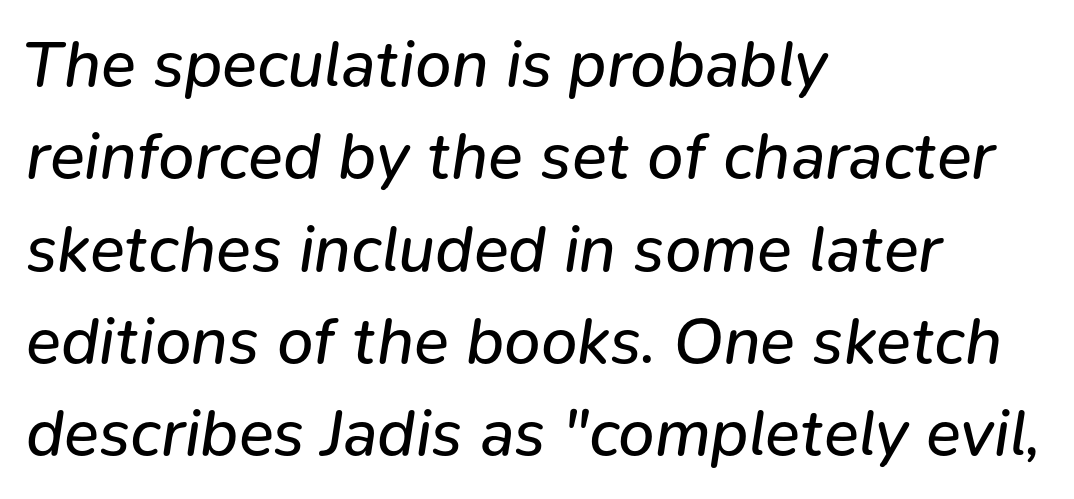
The image shows 65 px regular-weight type, italic (leaning right); set left-aligned, normal line spacing (1.42x), normal letter spacing, not underlined; low stroke contrast and a medium x-height.
